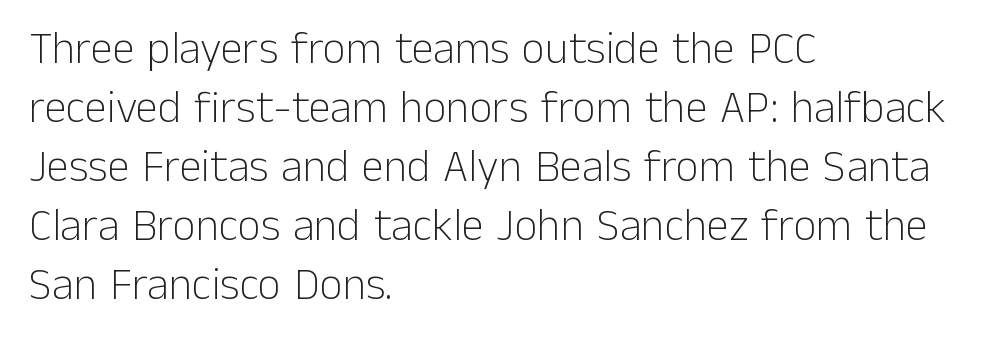
Q: Is the text bold? A: No.
Q: Is the text italic (slanted)? A: No, it is upright.
Q: Is the typeface a serif or a sans-serif typeface? A: Sans-serif.
Q: Is the text underlined? A: No.
Q: How is the paragraph aligned? A: Left-aligned.
Q: Is the spacing between letters normal or unusually wide? A: Normal.
Q: Is the spacing between lines tight, normal or loose? A: Normal.
Q: Width (condensed, normal, or wide)? A: Normal.
Q: Stroke contrast? A: Low.
Q: x-height? A: Medium.
Q: Monospaced? A: No.
